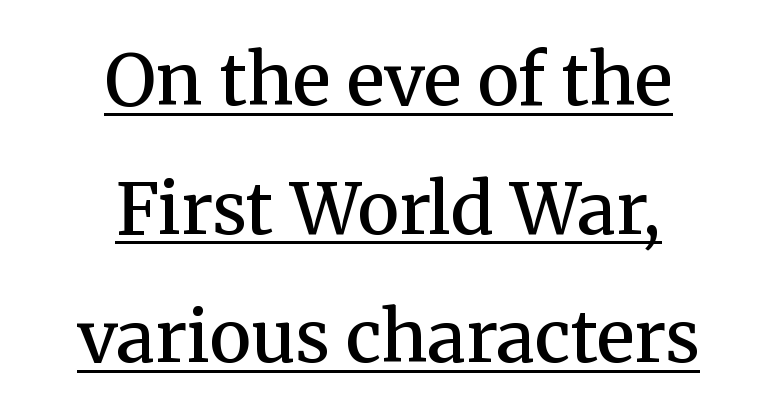
The lettering holds an erect, upright posture throughout. Every word sits above its own underline. The letters carry serifs — small finishing strokes at the ends of their stems. The rendering positions every line midway between the sides. The letters advance in unequal steps, a hallmark of proportional type. Default kerning and tracking; the words read as compact shapes.
